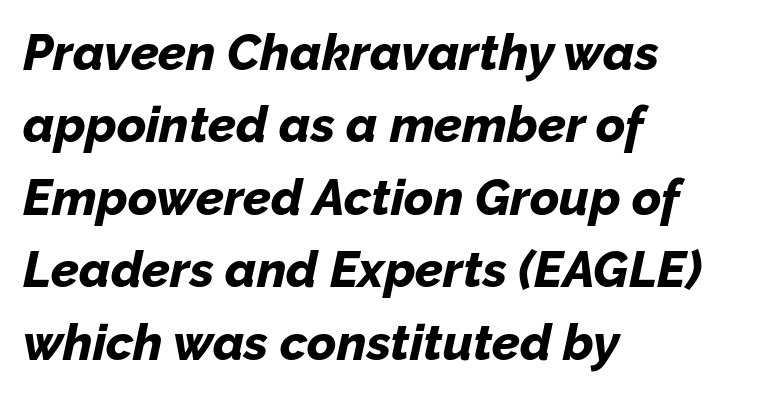
The image shows 50 px bold type, italic (leaning right); set left-aligned, normal line spacing (1.45x), normal letter spacing, not underlined; low stroke contrast and a medium x-height.
